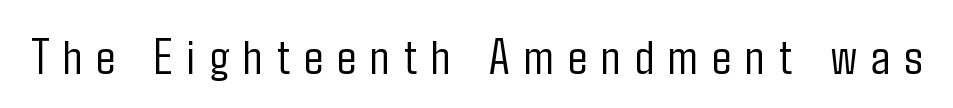
In terms of letterform style, serifs are entirely absent. Note the varied advance widths — an 'i' is clearly narrower than an 'm'. Nobody drew a line under any word here. Does extra space separate the letters? Yes, quite a lot of it. The specimen reads as upright at a glance. A light-to-regular cut is what we see here.
